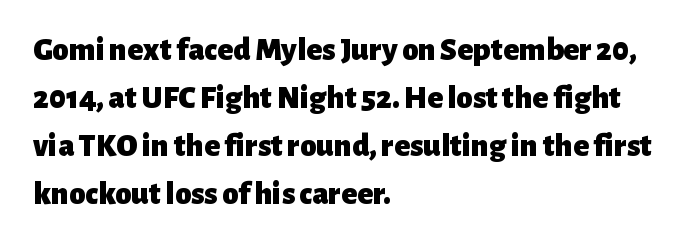
{"serif": "no", "italic": "no", "bold": "yes", "weight": "heavy", "width": "normal", "stroke_contrast": "low", "x_height": "medium", "monospaced": "no", "underline": "no", "align": "left", "line_spacing": "normal", "line_spacing_ratio": 1.45, "letter_spacing": "normal", "letter_spacing_em": 0.0, "glyph_px": 33}
